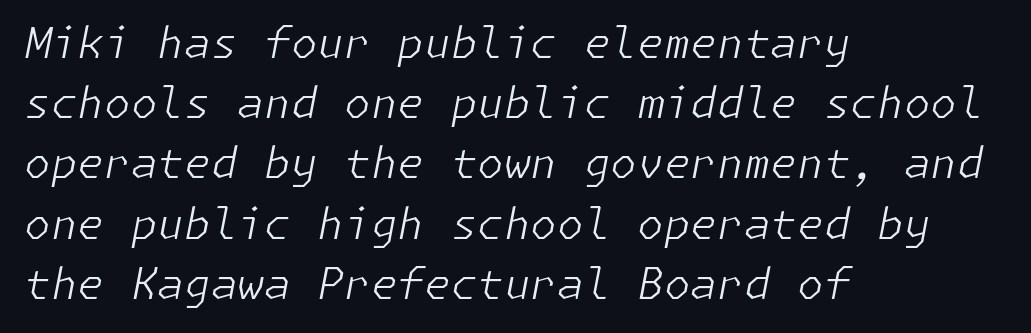
Notice how the passage keeps a crisp vertical edge on the left only. The leading is moderate, giving the passage an even texture. Observe the ordinary spacing: letters are neighbours, not strangers. Each row of text sits above clean, open space. The text carries the slant typical of an italic or oblique font. The typesetting does not lean heavy: it is not bold.
